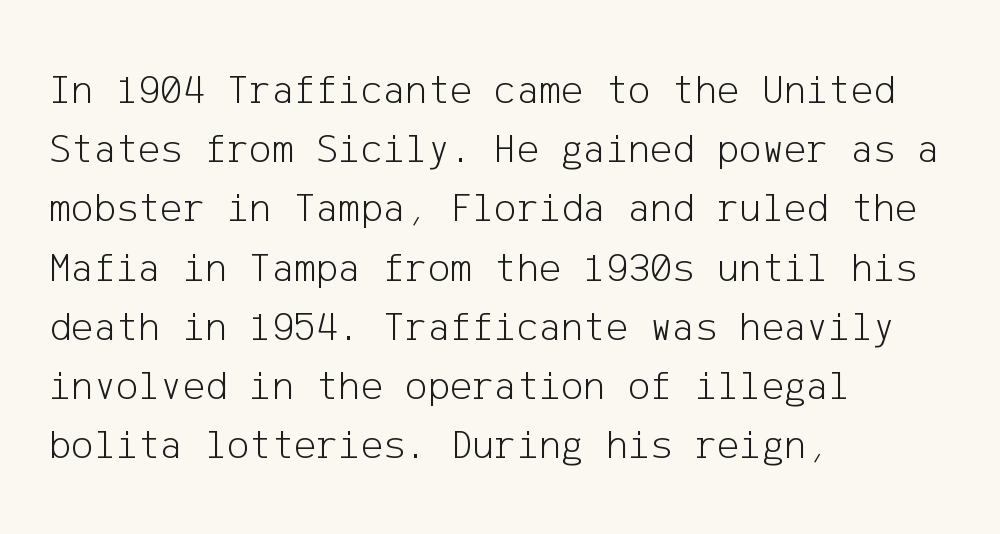
Posture: straight, roman, zero tilt. The rendering keeps characters at their native spacing. The font family rendered here belongs to the sans-serif group. These glyphs show unthickened strokes, regular width or finer.
